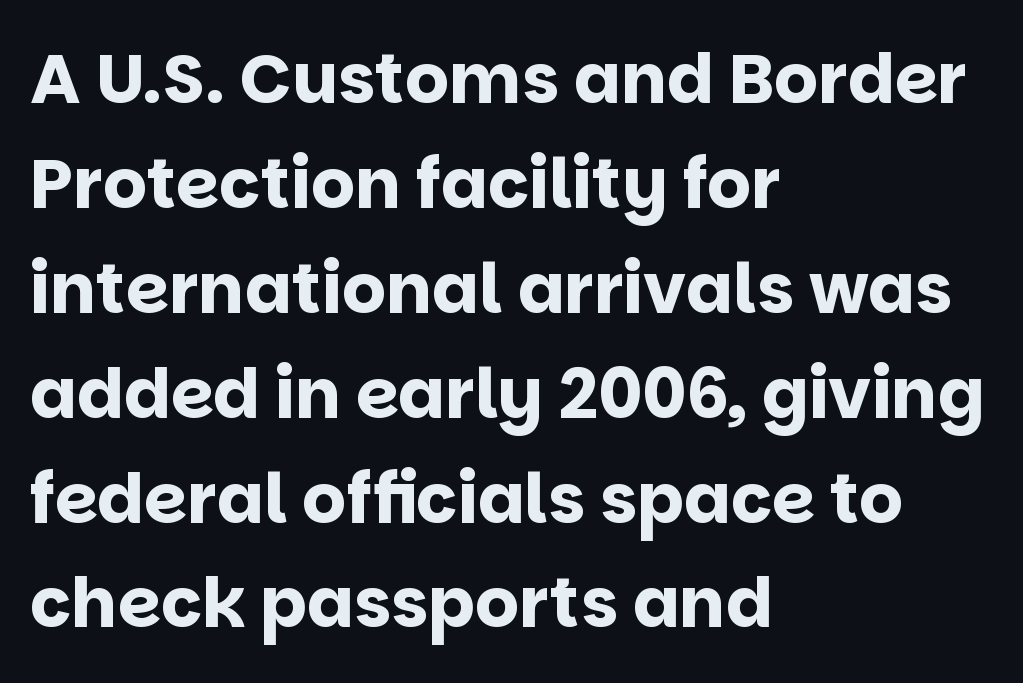
{"serif": "no", "italic": "no", "bold": "yes", "weight": "bold", "width": "normal", "stroke_contrast": "low", "x_height": "large", "monospaced": "no", "underline": "no", "align": "left", "line_spacing": "normal", "line_spacing_ratio": 1.52, "letter_spacing": "normal", "letter_spacing_em": 0.0, "glyph_px": 69}
